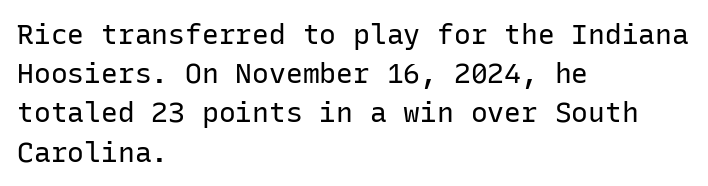
The passage is arranged the way most books set body copy — flush left. Nothing heavy about these letters — not bold at all. Monospaced: the letters line up in strict vertical columns. Letter spacing: default.
